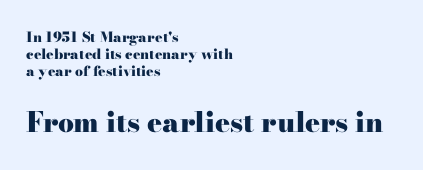
Q: Is the text bold? A: Yes.
Q: Is the text italic (slanted)? A: No, it is upright.
Q: Is the typeface a serif or a sans-serif typeface? A: Serif.
Q: Is the text underlined? A: No.
Q: How is the paragraph aligned? A: Left-aligned.
Q: Is the spacing between letters normal or unusually wide? A: Normal.
Q: Which block of text is set in a larger size, the first (top) or the second (bottom)? A: The second (bottom) one.
Q: Width (condensed, normal, or wide)? A: Wide.
Q: Stroke contrast? A: High.
Q: x-height? A: Small.
Q: Monospaced? A: No.
